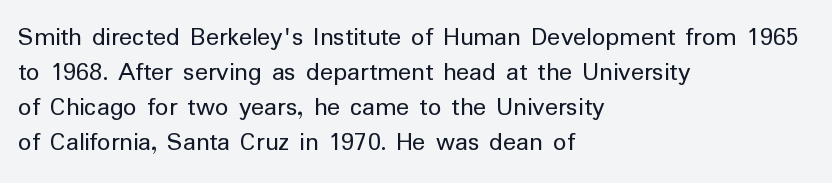
Style check: upright. Plain, unruled lines of type. The paragraph has a hard left edge and a soft right edge. This rendering leaves character spacing at its baseline value. A typesetter would call this leading conventional body-copy spacing. These glyphs show unthickened strokes, regular width or finer.
